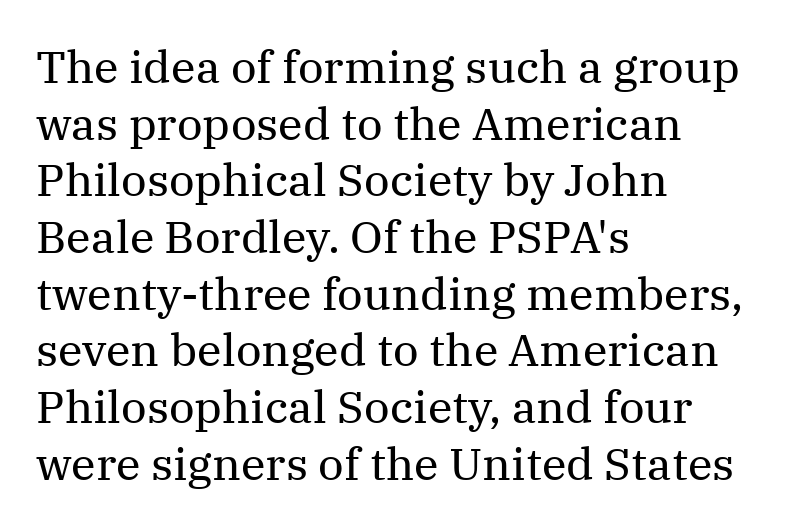
Q: Is the text bold? A: No.
Q: Is the text italic (slanted)? A: No, it is upright.
Q: Is the typeface a serif or a sans-serif typeface? A: Serif.
Q: Is the text underlined? A: No.
Q: How is the paragraph aligned? A: Left-aligned.
Q: Is the spacing between letters normal or unusually wide? A: Normal.
Q: Is the spacing between lines tight, normal or loose? A: Normal.
Q: Width (condensed, normal, or wide)? A: Normal.
Q: Stroke contrast? A: Medium.
Q: x-height? A: Medium.
Q: Monospaced? A: No.
